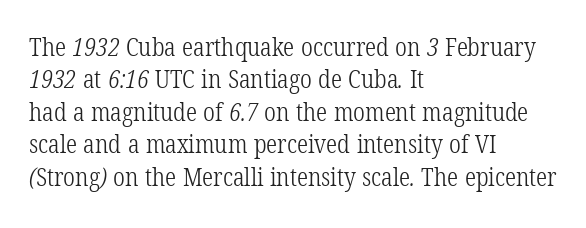
{"bold": "no", "underline": "no", "align": "left", "line_spacing": "normal", "line_spacing_ratio": 1.3, "letter_spacing": "normal", "letter_spacing_em": 0.0, "glyph_px": 25}
